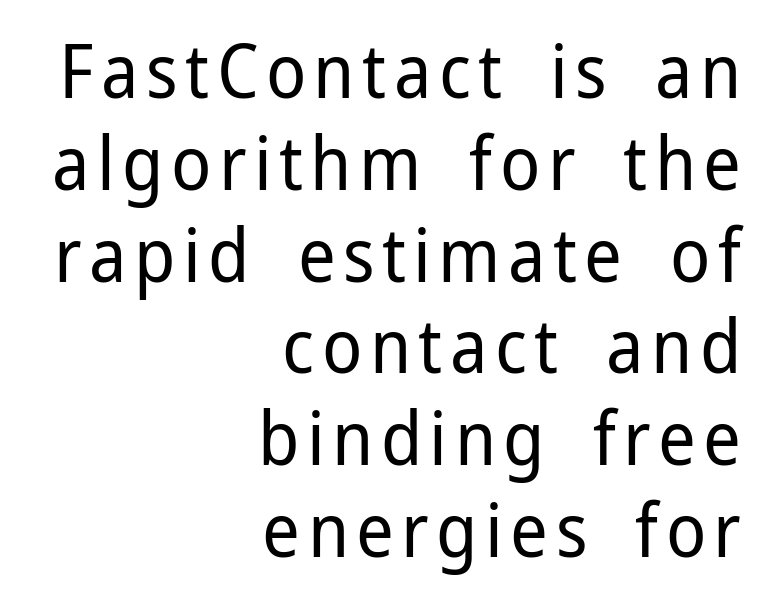
Q: Is the text bold? A: No.
Q: Is the text italic (slanted)? A: No, it is upright.
Q: Is the typeface a serif or a sans-serif typeface? A: Sans-serif.
Q: Is the text underlined? A: No.
Q: How is the paragraph aligned? A: Right-aligned.
Q: Width (condensed, normal, or wide)? A: Normal.
Q: Stroke contrast? A: Low.
Q: x-height? A: Medium.
Q: Monospaced? A: No.
